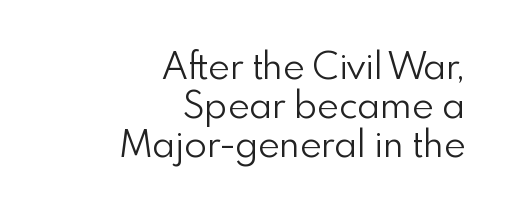
The image shows 37 px light sans-serif type, upright; set right-aligned, tight line spacing (1.05x), normal letter spacing, not underlined; a small x-height.
